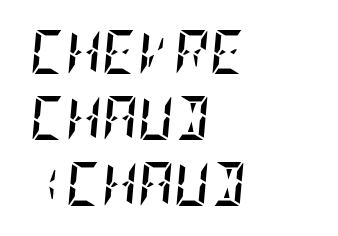
Q: Is the text bold? A: Yes.
Q: Is the text italic (slanted)? A: Yes, it leans right by about 5 degrees.
Q: Is the text underlined? A: No.
Q: How is the paragraph aligned? A: Left-aligned.
Q: Is the spacing between letters normal or unusually wide? A: Normal.
Q: Is the spacing between lines tight, normal or loose? A: Normal.
Q: Width (condensed, normal, or wide)? A: Condensed.
Q: Stroke contrast? A: Low.
Q: x-height? A: Large.
